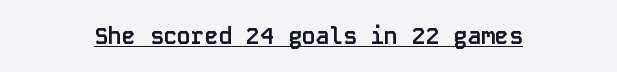
{"italic": "no", "bold": "yes", "underline": "yes", "align": "center", "letter_spacing": "normal", "letter_spacing_em": 0.0, "glyph_px": 23}
